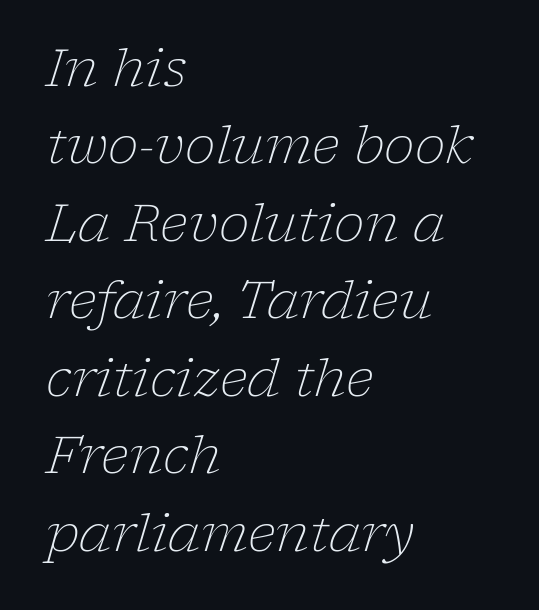
The strokes are not fattened; the text isn't bold. A typesetter would call this zero additional tracking. Successive baselines arrive at the customary interval. The typeface chosen for these lines features serifs. Beneath every word, the page is bare. Think of a printed novel: that variable character pitch is what you see here.
